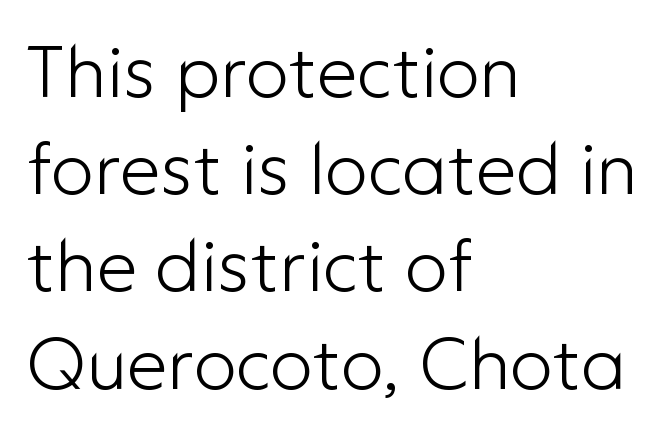
Q: Is the text bold? A: No.
Q: Is the text italic (slanted)? A: No, it is upright.
Q: Is the typeface a serif or a sans-serif typeface? A: Sans-serif.
Q: Is the text underlined? A: No.
Q: How is the paragraph aligned? A: Left-aligned.
Q: Is the spacing between letters normal or unusually wide? A: Normal.
Q: Is the spacing between lines tight, normal or loose? A: Normal.
Q: Width (condensed, normal, or wide)? A: Normal.
Q: Stroke contrast? A: Low.
Q: x-height? A: Medium.
Q: Monospaced? A: No.
